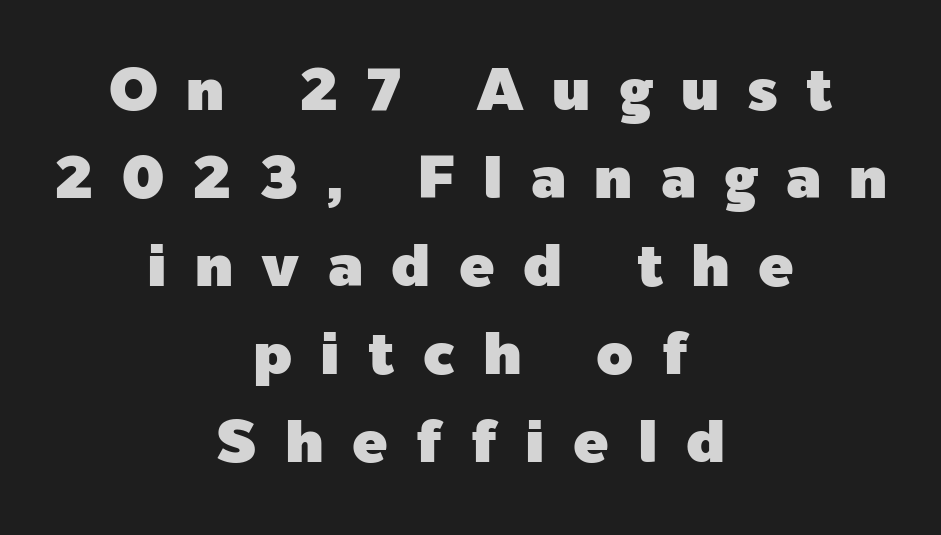
No italicization has been applied; the sample stays upright. Varying glyph widths throughout — classic text-font behaviour. A bare baseline throughout the passage. Caption: expanded tracking, letters set apart. If you measured baseline to baseline, you'd find a middling distance.
